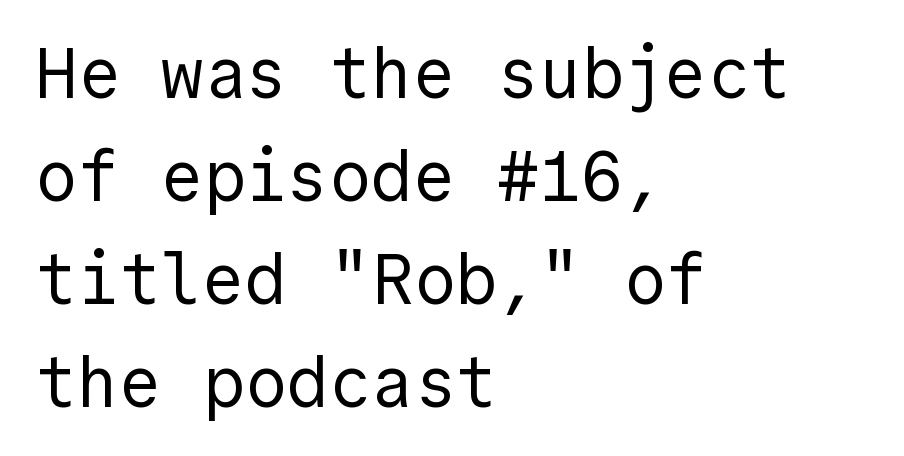
The image shows 70 px regular-weight sans-serif type, upright; set left-aligned, normal line spacing (1.47x), normal letter spacing, not underlined; a medium x-height.
